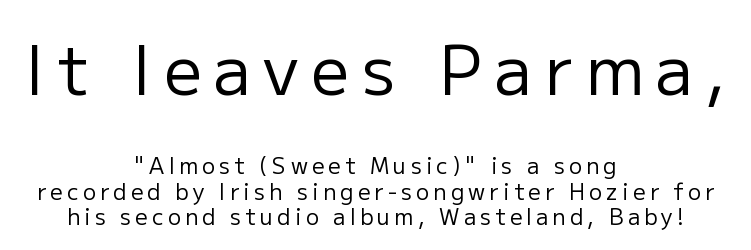
Q: Is the text bold? A: No.
Q: Is the text italic (slanted)? A: No, it is upright.
Q: Is the typeface a serif or a sans-serif typeface? A: Sans-serif.
Q: Is the text underlined? A: No.
Q: How is the paragraph aligned? A: Centered.
Q: Which block of text is set in a larger size, the first (top) or the second (bottom)? A: The first (top) one.
Q: Width (condensed, normal, or wide)? A: Normal.
Q: Stroke contrast? A: Low.
Q: x-height? A: Medium.
Q: Monospaced? A: No.
